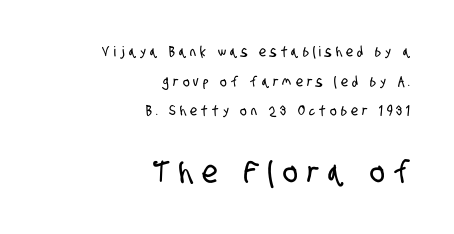
Q: Is the typeface a serif or a sans-serif typeface? A: Sans-serif.
Q: Is the text underlined? A: No.
Q: How is the paragraph aligned? A: Right-aligned.
Q: Is the spacing between letters normal or unusually wide? A: Unusually wide.
Q: Is the spacing between lines tight, normal or loose? A: Loose.
Q: Which block of text is set in a larger size, the first (top) or the second (bottom)? A: The second (bottom) one.
Q: Width (condensed, normal, or wide)? A: Condensed.
Q: Stroke contrast? A: Low.
Q: x-height? A: Large.
Q: Monospaced? A: No.
